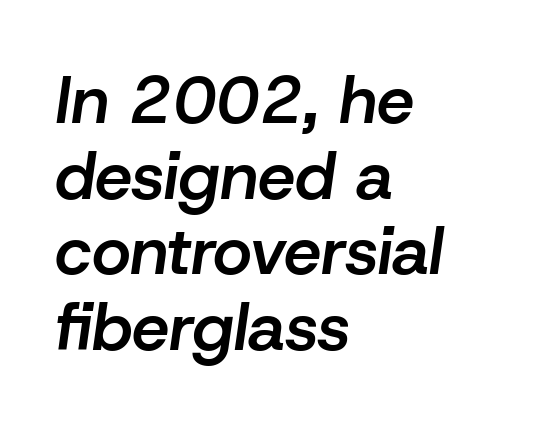
The image shows 67 px semibold type, italic (leaning right); set left-aligned, tight line spacing (1.13x), normal letter spacing, not underlined; low stroke contrast and a medium x-height.
